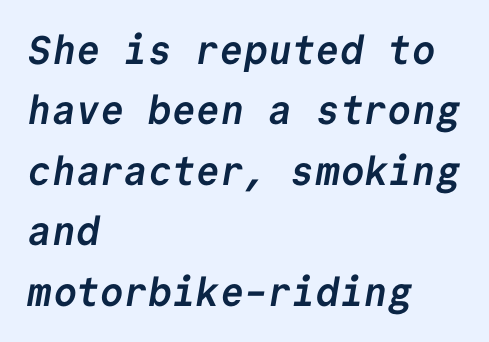
The image shows 40 px semibold sans-serif type, monospaced; set left-aligned, normal line spacing (1.51x), normal letter spacing, not underlined; low stroke contrast and a medium x-height.
